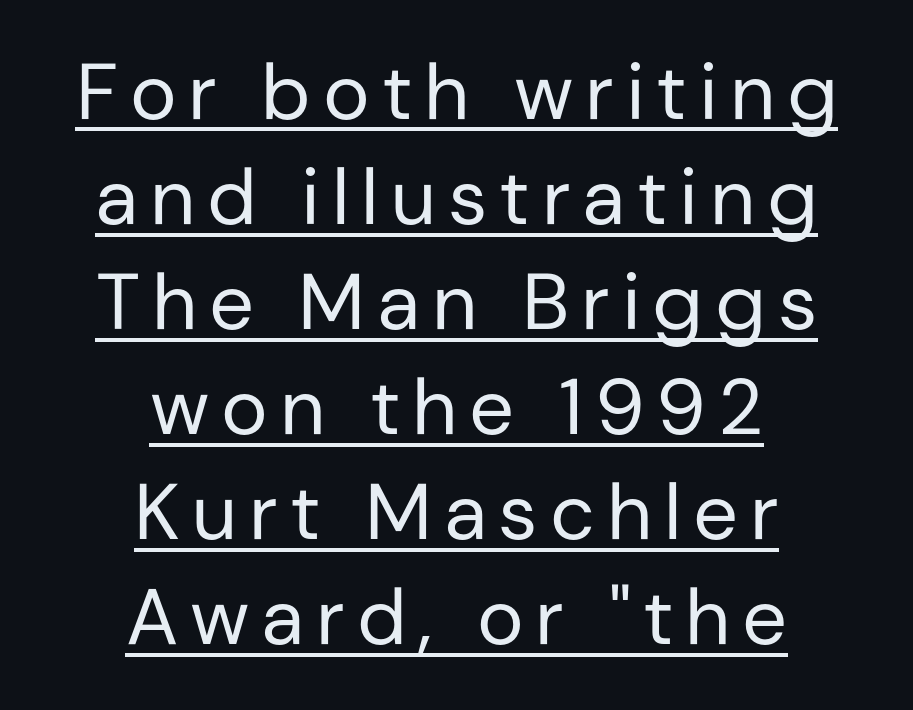
The passage shown is typeset with a sans-serif family. The passage is arranged like a title page — every line centered. Summary of weight: not heavy and not bold. This block has exactly the height ordinary leading produces.
